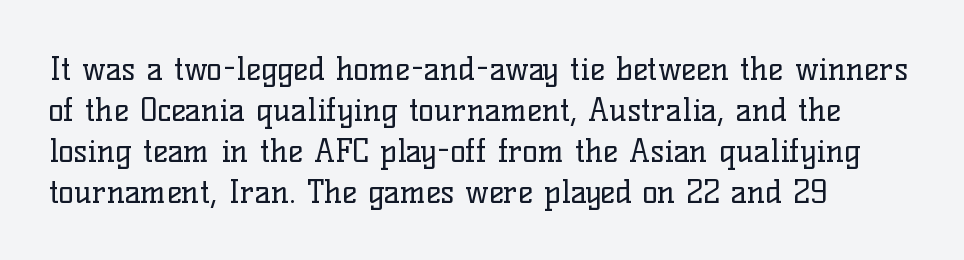
The image shows 32 px regular-weight serif type, upright; set left-aligned, normal line spacing (1.28x), normal letter spacing, not underlined; low stroke contrast and a medium x-height.
